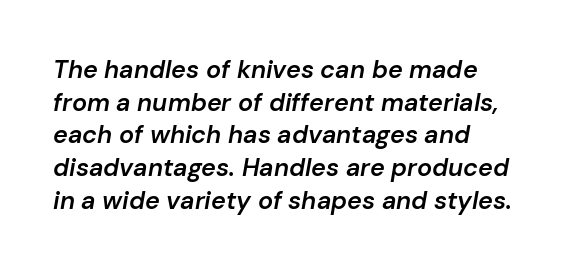
{"italic": "yes", "lean": "right", "slant_degrees": 10, "bold": "semi", "underline": "no", "align": "left", "line_spacing": "normal", "line_spacing_ratio": 1.31, "letter_spacing": "normal", "letter_spacing_em": 0.0, "glyph_px": 25}
